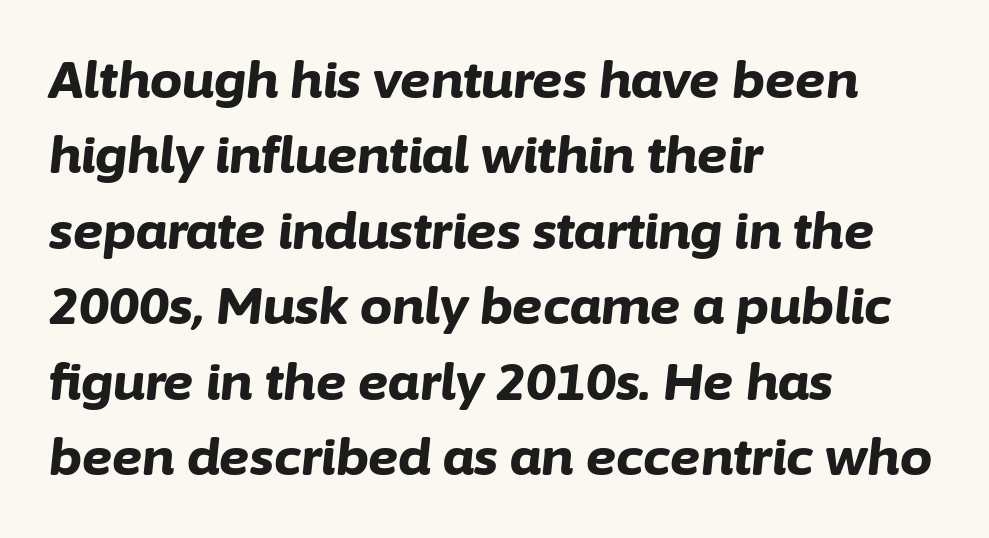
{"italic": "yes", "lean": "right", "slant_degrees": 6, "bold": "yes", "weight": "bold", "width": "normal", "stroke_contrast": "low", "x_height": "medium", "monospaced": "no", "underline": "no", "align": "left", "line_spacing": "normal", "line_spacing_ratio": 1.48, "letter_spacing": "normal", "letter_spacing_em": 0.0, "glyph_px": 51}
